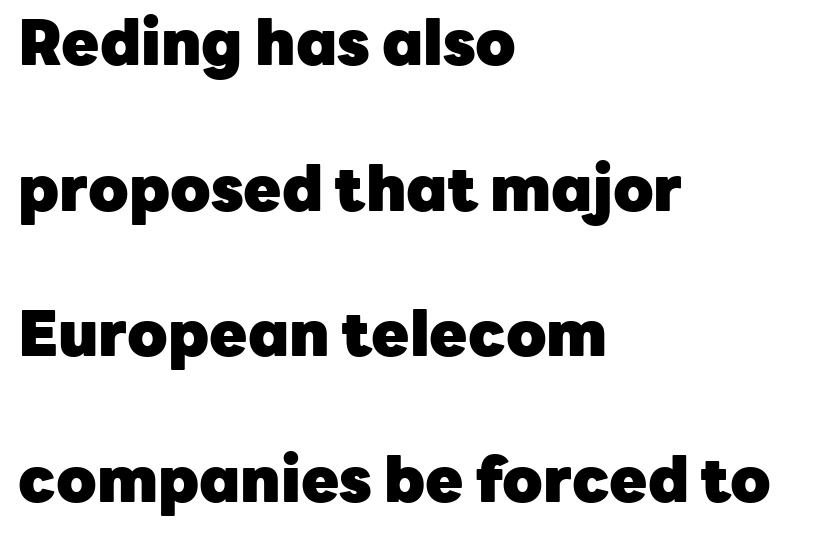
{"serif": "no", "italic": "no", "bold": "yes", "weight": "heavy", "width": "normal", "stroke_contrast": "low", "x_height": "medium", "monospaced": "no", "underline": "no", "align": "left", "line_spacing": "loose", "line_spacing_ratio": 2.35, "letter_spacing": "normal", "letter_spacing_em": 0.0, "glyph_px": 62}
